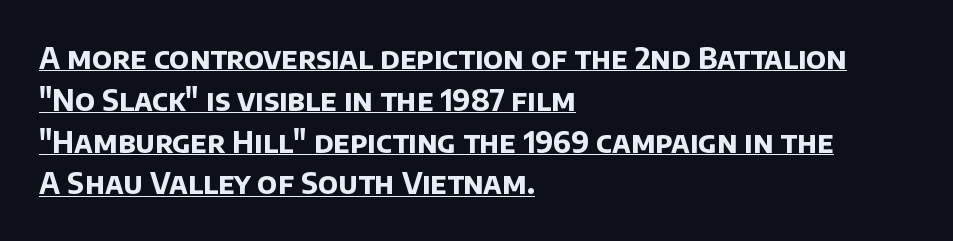
The image shows 29 px bold sans-serif type; set left-aligned, normal line spacing (1.44x), normal letter spacing, underlined; low stroke contrast and a large x-height.
